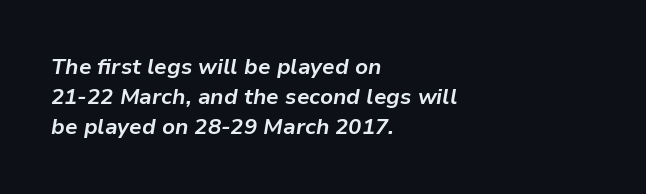
Q: Is the text bold? A: Yes.
Q: Is the text italic (slanted)? A: Yes, it leans right by about 9 degrees.
Q: Is the text underlined? A: No.
Q: How is the paragraph aligned? A: Left-aligned.
Q: Is the spacing between letters normal or unusually wide? A: Normal.
Q: Is the spacing between lines tight, normal or loose? A: Normal.
